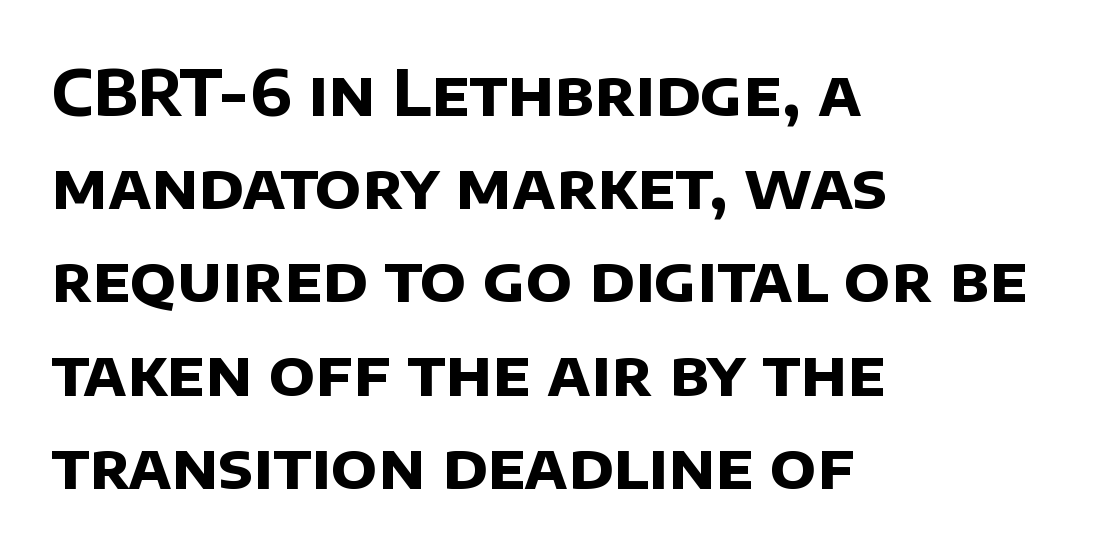
{"serif": "no", "bold": "yes", "weight": "bold", "width": "normal", "stroke_contrast": "low", "x_height": "large", "monospaced": "no", "underline": "no", "align": "left", "line_spacing": "normal", "line_spacing_ratio": 1.48, "letter_spacing": "normal", "letter_spacing_em": 0.0, "glyph_px": 63}
